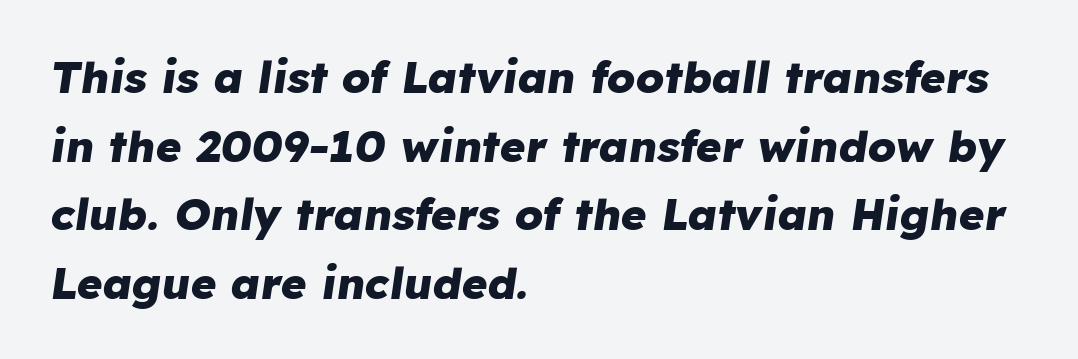
{"italic": "yes", "lean": "right", "slant_degrees": 8, "bold": "yes", "weight": "heavy", "width": "normal", "stroke_contrast": "low", "x_height": "medium", "monospaced": "no", "underline": "no", "align": "left", "line_spacing": "normal", "line_spacing_ratio": 1.56, "letter_spacing": "normal", "letter_spacing_em": 0.0, "glyph_px": 44}
